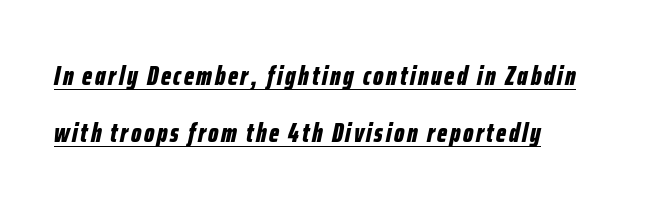
The image shows 27 px bold type, italic (leaning right); set loose line spacing (2.12x), underlined.
